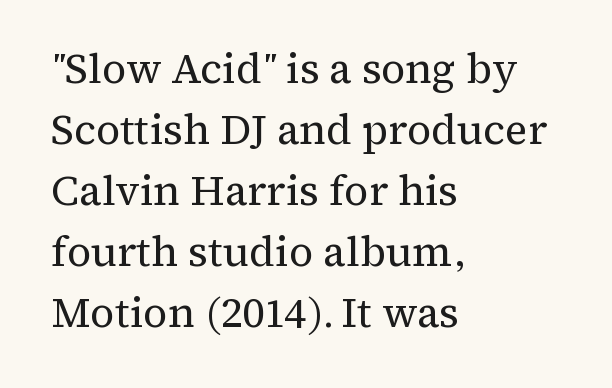
The image shows 42 px regular-weight serif type, upright; set left-aligned, normal line spacing (1.45x), normal letter spacing, not underlined; medium stroke contrast and a medium x-height.
